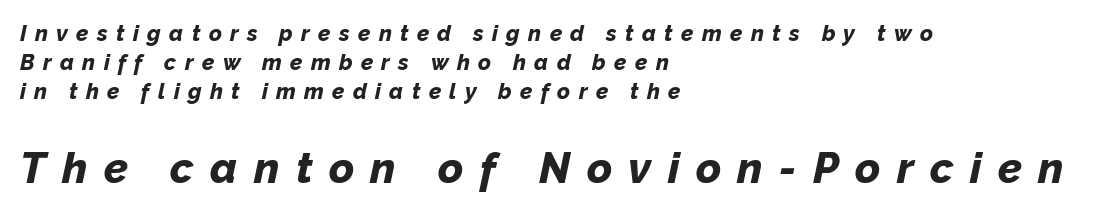
Q: Is the text bold? A: Yes.
Q: Is the text italic (slanted)? A: Yes, it leans right by about 12 degrees.
Q: Is the text underlined? A: No.
Q: How is the paragraph aligned? A: Left-aligned.
Q: Is the spacing between letters normal or unusually wide? A: Unusually wide.
Q: Is the spacing between lines tight, normal or loose? A: Normal.
Q: Which block of text is set in a larger size, the first (top) or the second (bottom)? A: The second (bottom) one.
Q: Width (condensed, normal, or wide)? A: Normal.
Q: Stroke contrast? A: Low.
Q: x-height? A: Medium.
Q: Monospaced? A: No.
